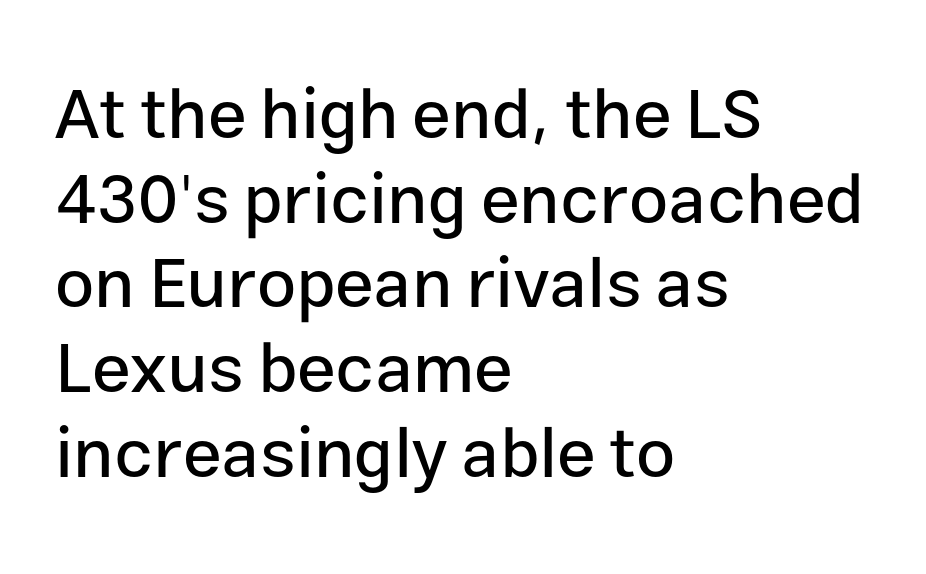
{"serif": "no", "italic": "no", "width": "normal", "stroke_contrast": "low", "x_height": "medium", "monospaced": "no", "underline": "no", "align": "left", "line_spacing_ratio": 1.21, "letter_spacing": "normal", "letter_spacing_em": 0.0, "glyph_px": 70}
